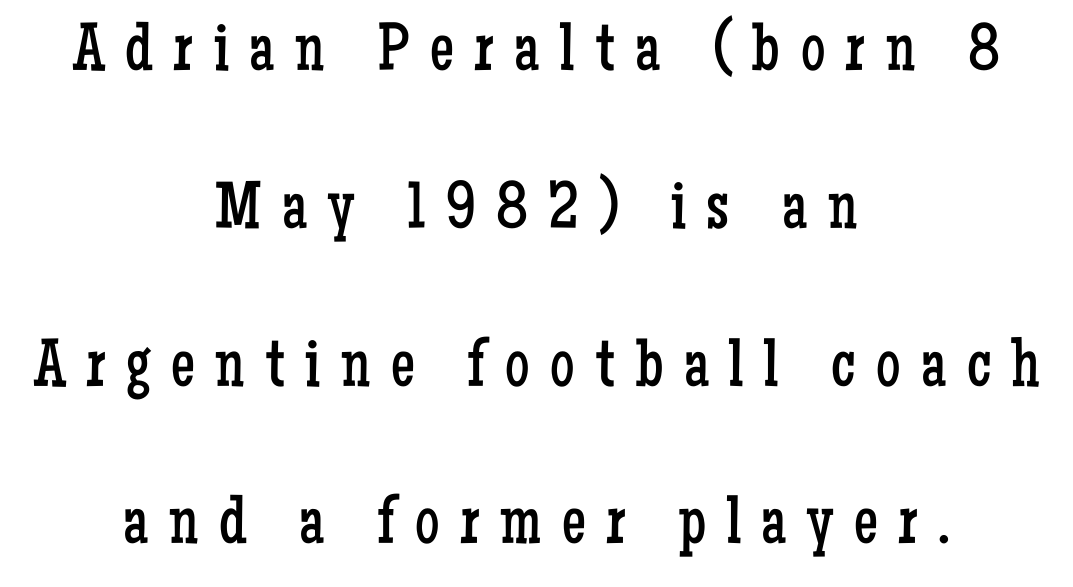
Q: Is the text bold? A: No.
Q: Is the text italic (slanted)? A: No, it is upright.
Q: Is the typeface a serif or a sans-serif typeface? A: Serif.
Q: Is the text underlined? A: No.
Q: How is the paragraph aligned? A: Centered.
Q: Is the spacing between letters normal or unusually wide? A: Unusually wide.
Q: Is the spacing between lines tight, normal or loose? A: Loose.
Q: Width (condensed, normal, or wide)? A: Condensed.
Q: Stroke contrast? A: Low.
Q: x-height? A: Medium.
Q: Monospaced? A: No.
